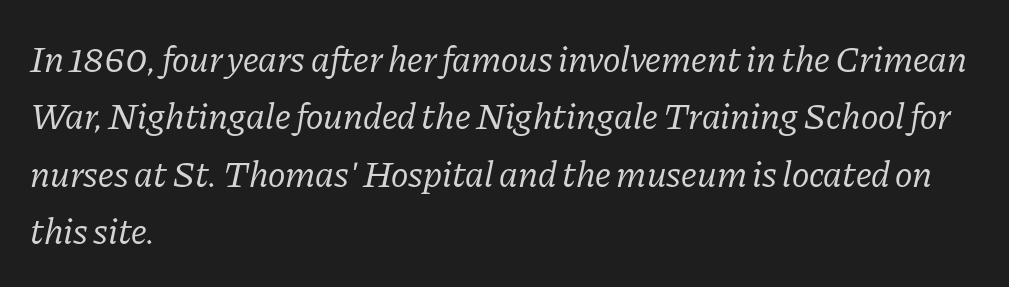
Each word holds together tightly as a unit, with standard inter-letter gaps. Looks like regular typesetting: each glyph gets only the width it needs. The font is comparable to plain body text, perhaps lighter. Regarding serifs, this sample has them. The glyphs look as if they've been sheared to an angle.
